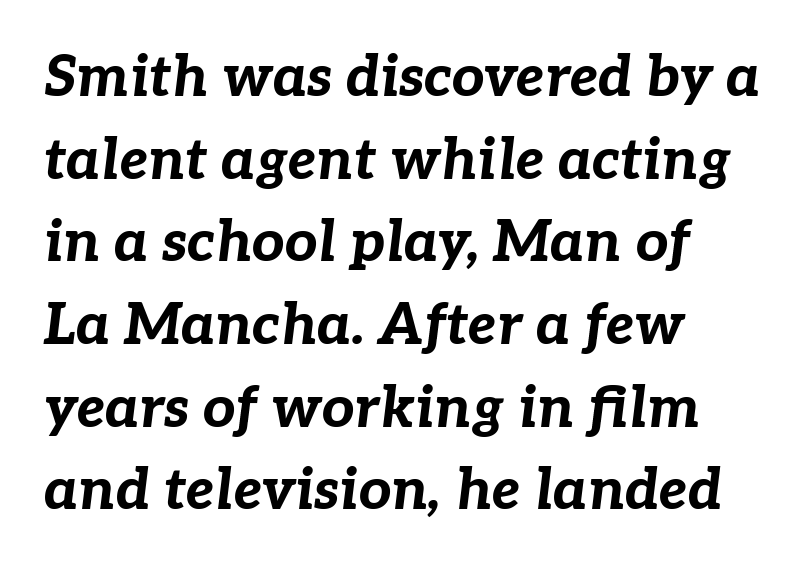
The letters advance in unequal steps, a hallmark of proportional type. The glyphs look as if they've been sheared to an angle. Leading: standard. Standard letterfit; no display-style spreading of the glyphs. Nobody drew a line under any word here. Students, this is bold: see how much ink each stroke carries.
